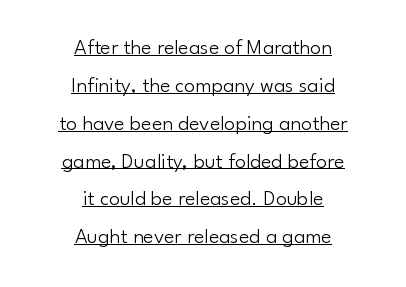
Standard letterfit; no display-style spreading of the glyphs. Letters have the restrained weight of plain body copy at most. This sample is center-justified, so both line endings float freely. This is roman type, the default non-slanted kind. The string is rendered with underlining switched on.
